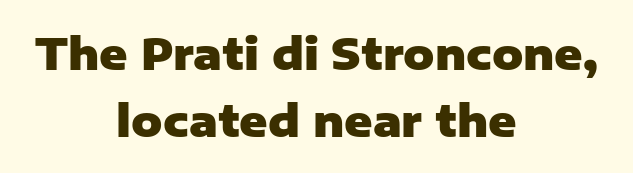
Q: Is the text bold? A: Yes.
Q: Is the text italic (slanted)? A: No, it is upright.
Q: Is the typeface a serif or a sans-serif typeface? A: Sans-serif.
Q: Is the text underlined? A: No.
Q: How is the paragraph aligned? A: Centered.
Q: Is the spacing between letters normal or unusually wide? A: Normal.
Q: Is the spacing between lines tight, normal or loose? A: Normal.
Q: Width (condensed, normal, or wide)? A: Normal.
Q: Stroke contrast? A: Low.
Q: x-height? A: Medium.
Q: Monospaced? A: No.
